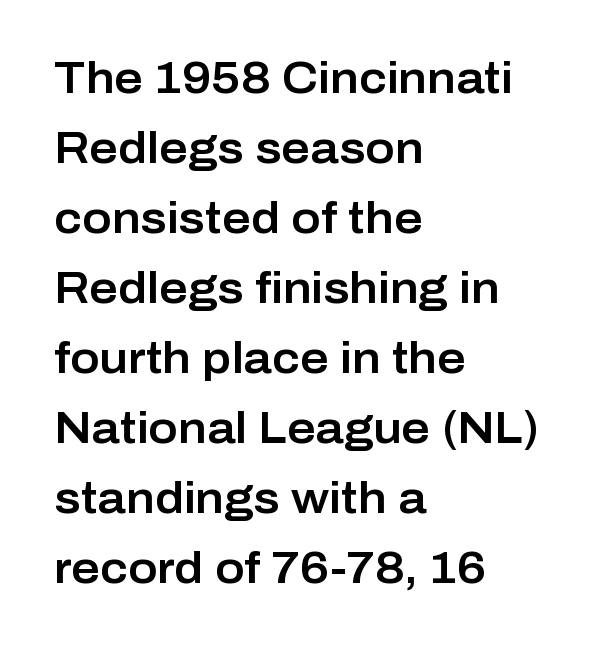
{"serif": "no", "italic": "no", "width": "normal", "stroke_contrast": "low", "x_height": "medium", "monospaced": "no", "underline": "no", "align": "left", "line_spacing": "normal", "line_spacing_ratio": 1.59, "letter_spacing": "normal", "letter_spacing_em": 0.0, "glyph_px": 44}
